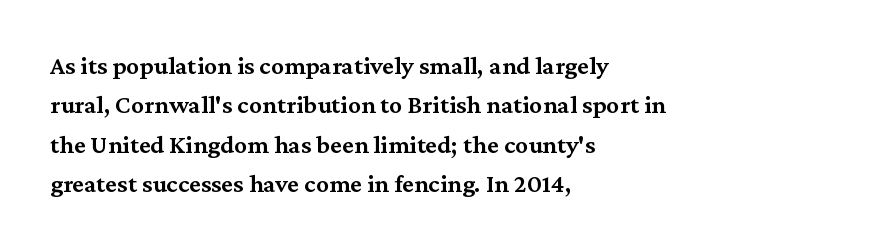
Layout note: lines flush left. The rendering uses a moderate line-height, typical for paragraphs. The typography opts for an upright posture over an oblique one. Weight check: semibold — heavier than regular, not quite bold. The area under the type is left untouched.
